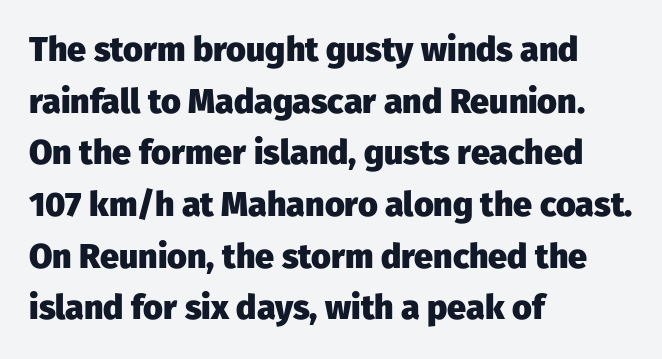
Q: Is the text bold? A: Yes.
Q: Is the text italic (slanted)? A: No, it is upright.
Q: Is the typeface a serif or a sans-serif typeface? A: Sans-serif.
Q: Is the text underlined? A: No.
Q: How is the paragraph aligned? A: Left-aligned.
Q: Is the spacing between letters normal or unusually wide? A: Normal.
Q: Is the spacing between lines tight, normal or loose? A: Normal.
Q: Width (condensed, normal, or wide)? A: Normal.
Q: Stroke contrast? A: Low.
Q: x-height? A: Medium.
Q: Monospaced? A: No.
